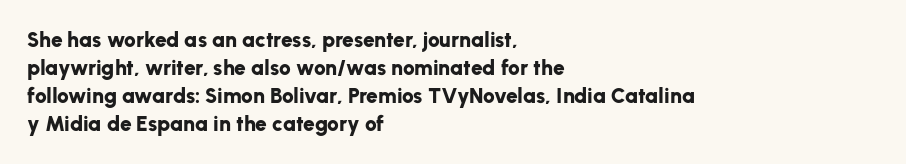
The image shows 21 px bold type, upright; set left-aligned, normal line spacing (1.33x), normal letter spacing, not underlined.
